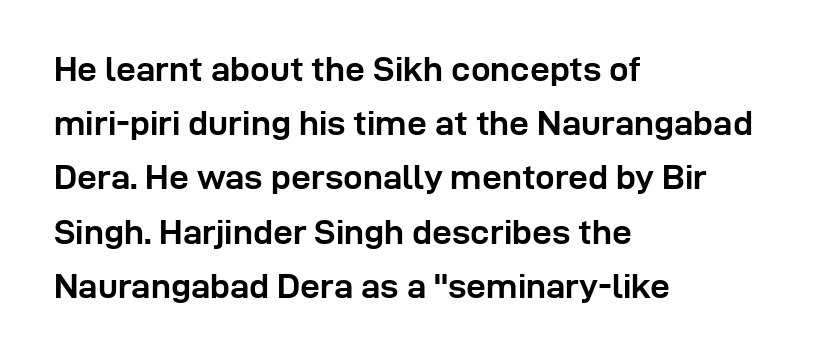
{"serif": "no", "italic": "no", "bold": "yes", "weight": "semibold", "width": "normal", "stroke_contrast": "low", "x_height": "medium", "monospaced": "no", "underline": "no", "align": "left", "line_spacing": "normal", "line_spacing_ratio": 1.55, "letter_spacing": "normal", "letter_spacing_em": 0.0, "glyph_px": 35}
